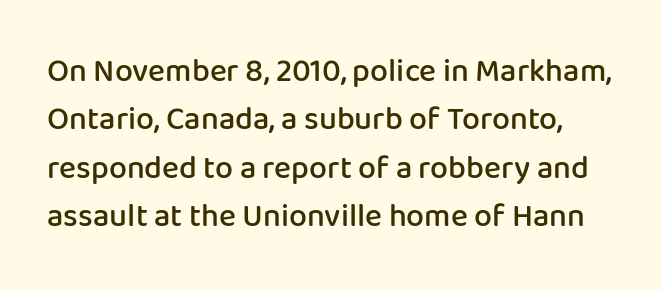
{"serif": "no", "italic": "no", "bold": "semi", "weight": "semibold", "width": "normal", "stroke_contrast": "low", "x_height": "medium", "monospaced": "no", "underline": "no", "line_spacing": "normal", "line_spacing_ratio": 1.51, "letter_spacing": "normal", "letter_spacing_em": 0.0, "glyph_px": 32}
